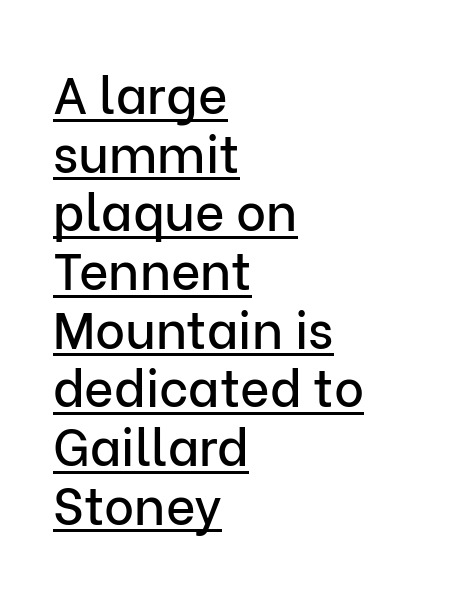
The image shows 51 px sans-serif type, upright; set left-aligned, tight line spacing (1.15x), normal letter spacing, underlined; low stroke contrast and a medium x-height.
